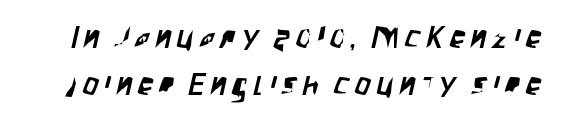
The image shows 31 px condensed sans-serif type; set normal line spacing (1.52x), not underlined; low stroke contrast and a large x-height.
